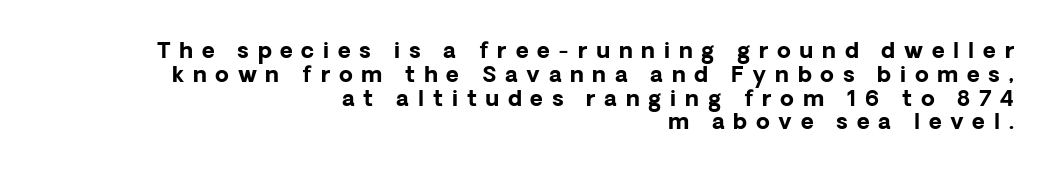
The image shows 22 px bold type, upright; set right-aligned, tight line spacing (1.08x), unusually wide letter spacing (+0.4 em), not underlined.
